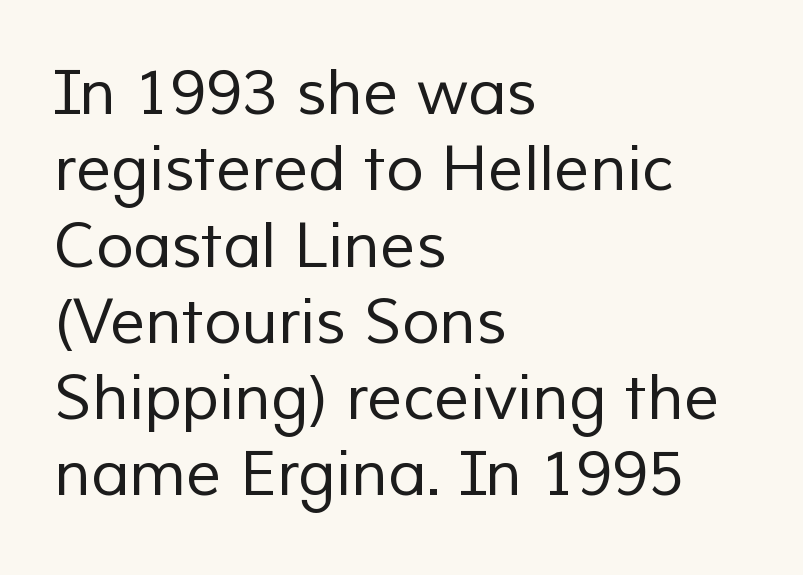
These lines are rendered in a variable-pitch font. Unmarked baselines from the first word to the last. No heavy texture on the line: the type isn't bold. In terms of letterspacing, this is plain default setting.
